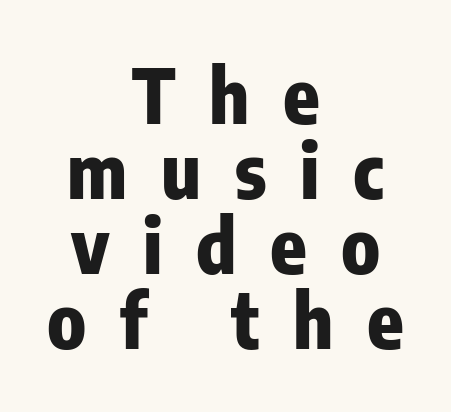
Q: Is the text bold? A: Yes.
Q: Is the text italic (slanted)? A: No, it is upright.
Q: Is the typeface a serif or a sans-serif typeface? A: Sans-serif.
Q: Is the text underlined? A: No.
Q: How is the paragraph aligned? A: Centered.
Q: Is the spacing between letters normal or unusually wide? A: Unusually wide.
Q: Is the spacing between lines tight, normal or loose? A: Tight.
Q: Width (condensed, normal, or wide)? A: Condensed.
Q: Stroke contrast? A: Low.
Q: x-height? A: Medium.
Q: Monospaced? A: No.
